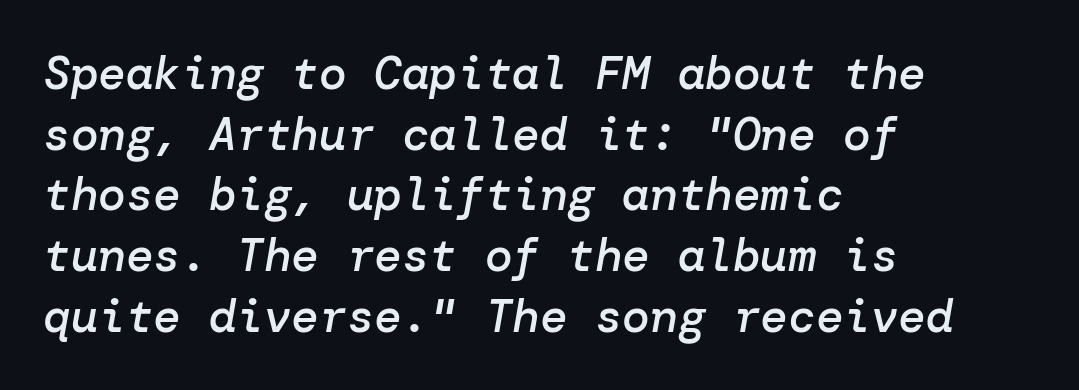
{"italic": "yes", "lean": "right", "slant_degrees": 10, "bold": "semi", "weight": "semibold", "width": "normal", "stroke_contrast": "low", "x_height": "medium", "underline": "no", "align": "left", "line_spacing": "normal", "line_spacing_ratio": 1.32, "letter_spacing": "normal", "letter_spacing_em": 0.0, "glyph_px": 46}
